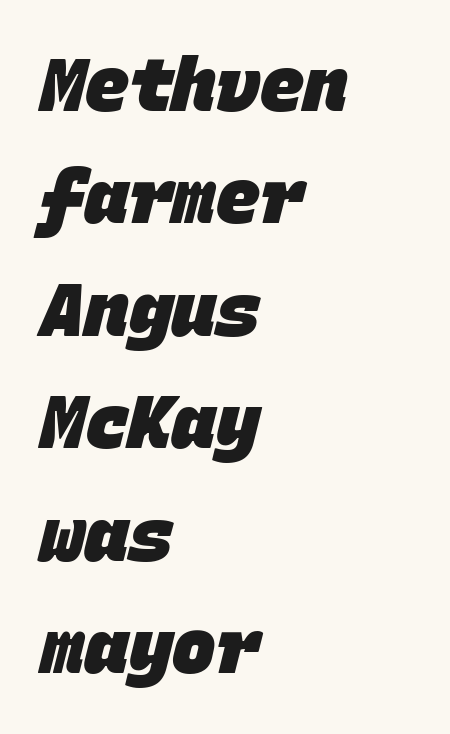
Q: Is the text bold? A: Yes.
Q: Is the typeface a serif or a sans-serif typeface? A: Sans-serif.
Q: Is the text underlined? A: No.
Q: How is the paragraph aligned? A: Left-aligned.
Q: Is the spacing between letters normal or unusually wide? A: Normal.
Q: Is the spacing between lines tight, normal or loose? A: Normal.
Q: Width (condensed, normal, or wide)? A: Normal.
Q: Stroke contrast? A: Low.
Q: x-height? A: Large.
Q: Monospaced? A: Yes.
